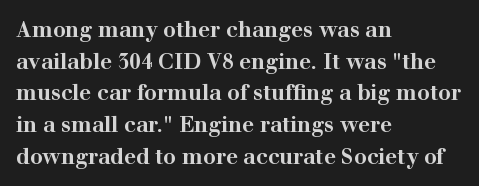
The image shows 21 px bold type, upright; set left-aligned, normal line spacing (1.51x), normal letter spacing, not underlined.
